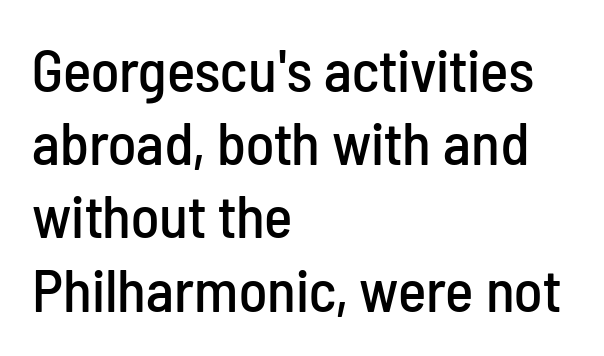
Typeset ragged right — the left edge is the straight one. The baseline area is clear. A typesetter would label this face a sans. Varying glyph widths throughout — classic text-font behaviour. There is no visible air inserted between adjacent glyphs.
